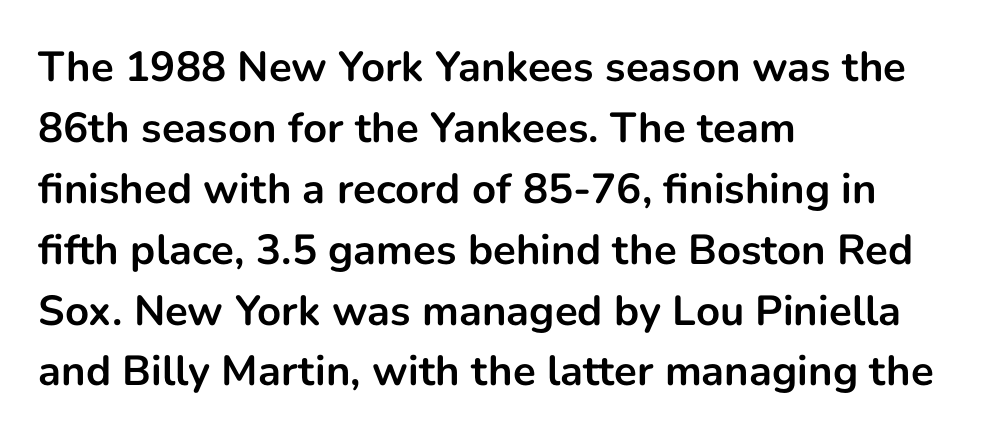
{"serif": "no", "italic": "no", "bold": "yes", "weight": "bold", "width": "normal", "stroke_contrast": "low", "x_height": "medium", "monospaced": "no", "underline": "no", "align": "left", "line_spacing": "normal", "line_spacing_ratio": 1.45, "letter_spacing": "normal", "letter_spacing_em": 0.0, "glyph_px": 42}
